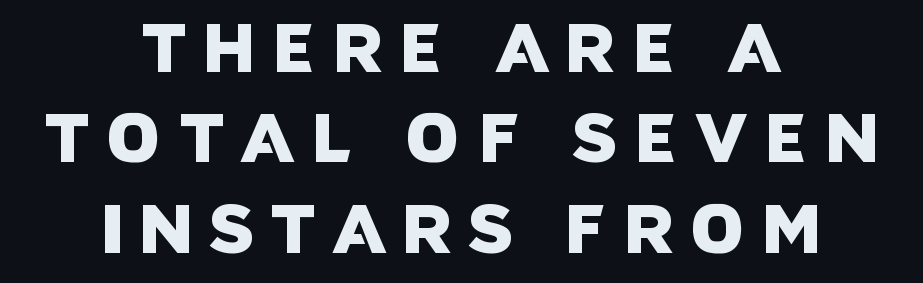
{"serif": "no", "width": "normal", "stroke_contrast": "low", "x_height": "large", "monospaced": "no", "underline": "no", "align": "center", "line_spacing": "normal", "line_spacing_ratio": 1.31, "letter_spacing": "wide", "letter_spacing_em": 0.23, "glyph_px": 69}
